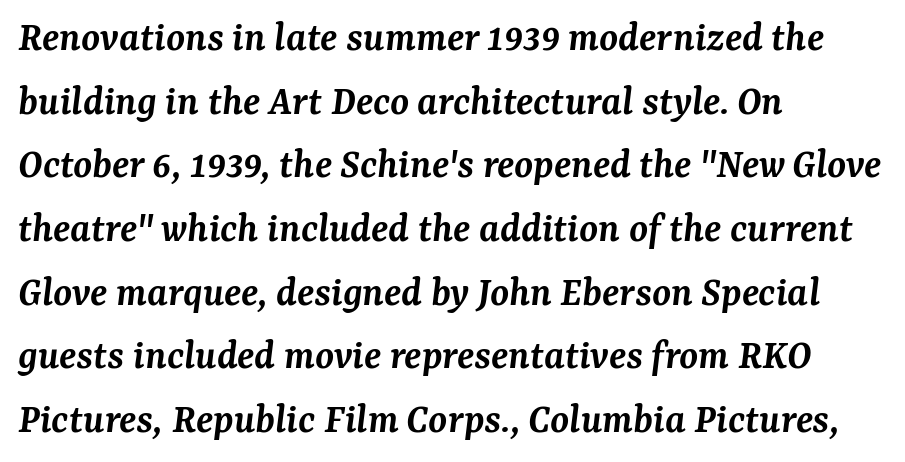
The image shows 43 px semibold serif type, italic (leaning right); set left-aligned, normal line spacing (1.48x), normal letter spacing, not underlined; medium stroke contrast and a medium x-height.
